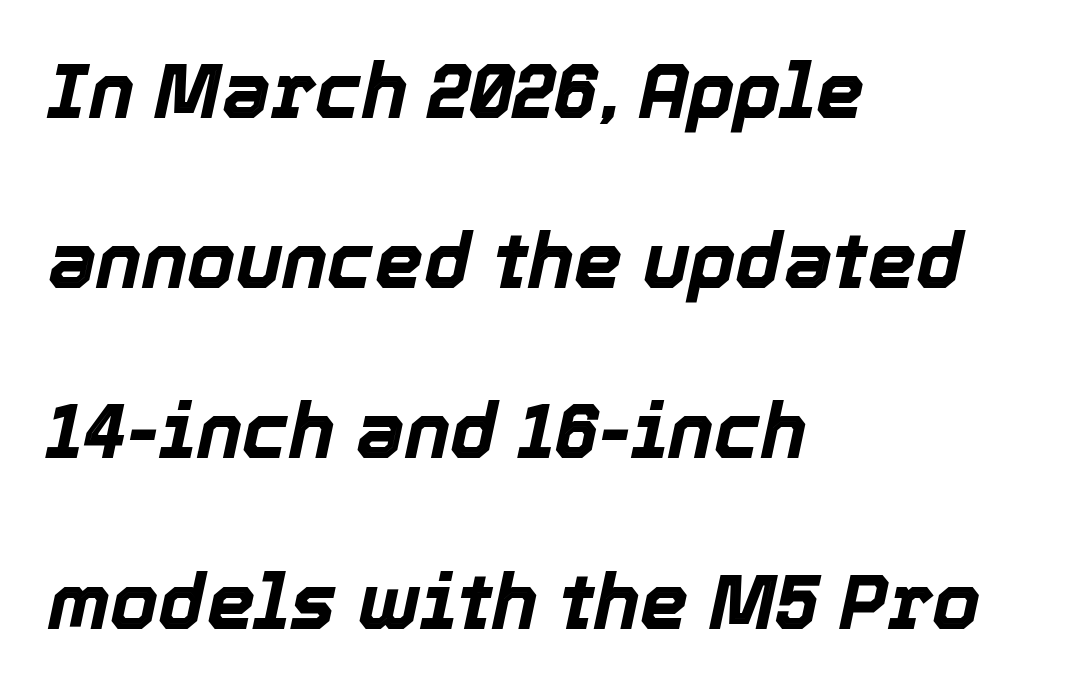
The tracking reads as untouched default to a designer's eye. Tall strokes in this sample are angled rather than plumb. The glyphs are unaccompanied by any horizontal stroke below them. Each line starts at the same left margin while the right side varies. Heft: maximum for text — a bold. Leading is clearly above the norm, producing a sparse column.
